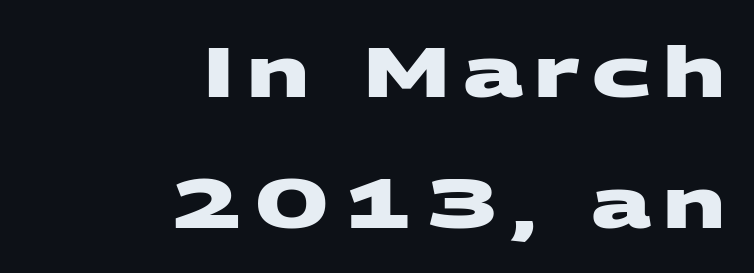
{"serif": "no", "bold": "yes", "weight": "heavy", "width": "wide", "stroke_contrast": "medium", "x_height": "large", "monospaced": "no", "underline": "no", "align": "right", "line_spacing_ratio": 1.87, "glyph_px": 70}
